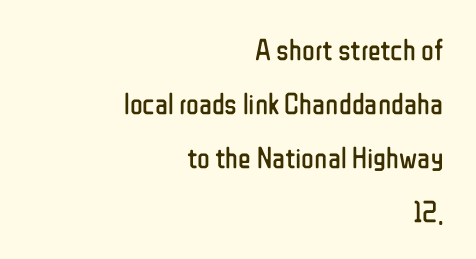
Q: Is the text bold? A: No.
Q: Is the text italic (slanted)? A: No, it is upright.
Q: Is the typeface a serif or a sans-serif typeface? A: Sans-serif.
Q: Is the text underlined? A: No.
Q: How is the paragraph aligned? A: Right-aligned.
Q: Is the spacing between letters normal or unusually wide? A: Normal.
Q: Width (condensed, normal, or wide)? A: Condensed.
Q: Stroke contrast? A: Low.
Q: x-height? A: Medium.
Q: Monospaced? A: No.
